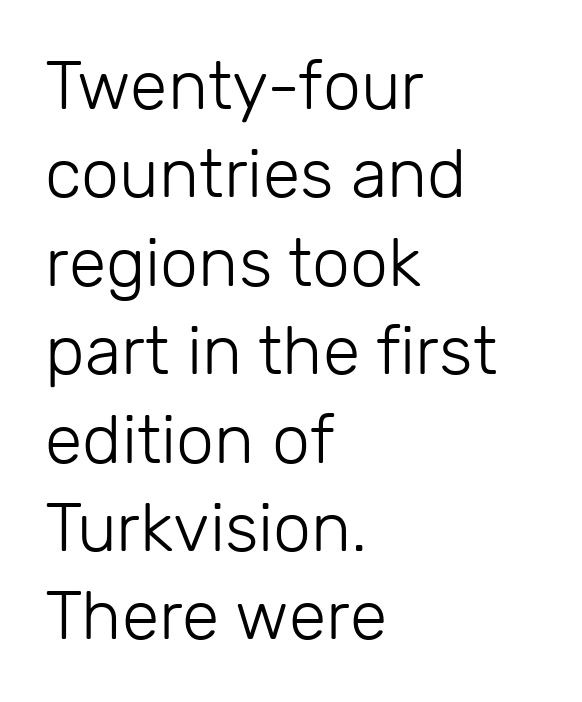
Q: Is the text bold? A: No.
Q: Is the text italic (slanted)? A: No, it is upright.
Q: Is the typeface a serif or a sans-serif typeface? A: Sans-serif.
Q: Is the text underlined? A: No.
Q: How is the paragraph aligned? A: Left-aligned.
Q: Is the spacing between letters normal or unusually wide? A: Normal.
Q: Is the spacing between lines tight, normal or loose? A: Normal.
Q: Width (condensed, normal, or wide)? A: Normal.
Q: Stroke contrast? A: Low.
Q: x-height? A: Medium.
Q: Monospaced? A: No.
